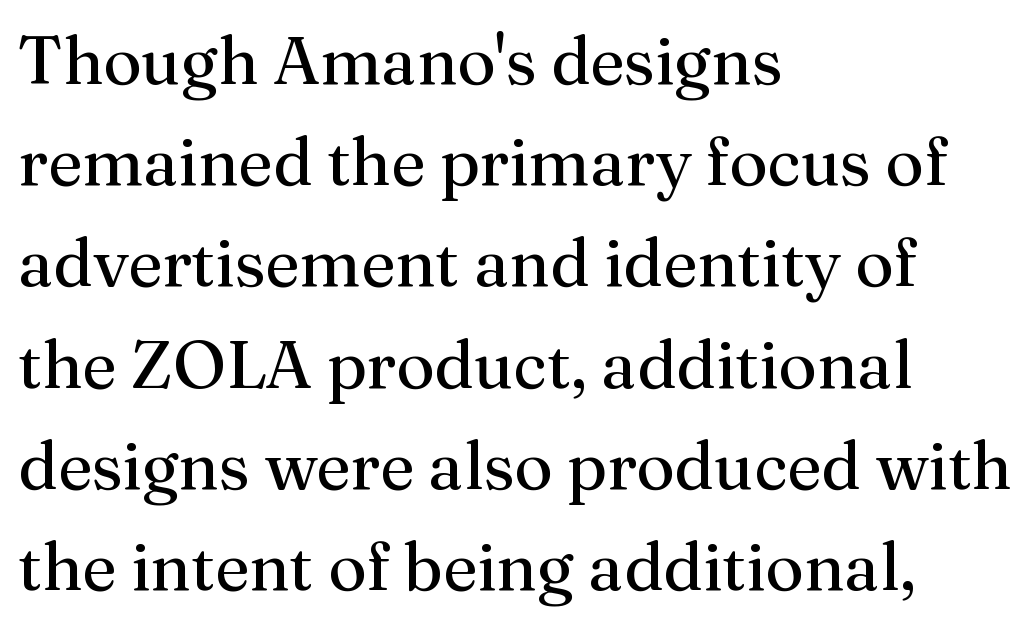
{"serif": "yes", "italic": "no", "bold": "no", "weight": "regular", "width": "normal", "stroke_contrast": "medium", "x_height": "medium", "monospaced": "no", "underline": "no", "align": "left", "line_spacing": "normal", "line_spacing_ratio": 1.51, "letter_spacing": "normal", "letter_spacing_em": 0.0, "glyph_px": 67}
